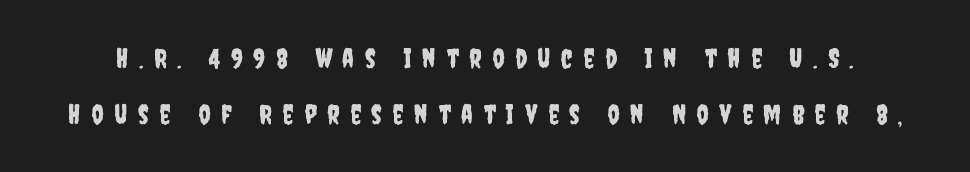
Q: Is the text italic (slanted)? A: No, it is upright.
Q: Is the text underlined? A: No.
Q: Is the spacing between letters normal or unusually wide? A: Unusually wide.
Q: Is the spacing between lines tight, normal or loose? A: Loose.
